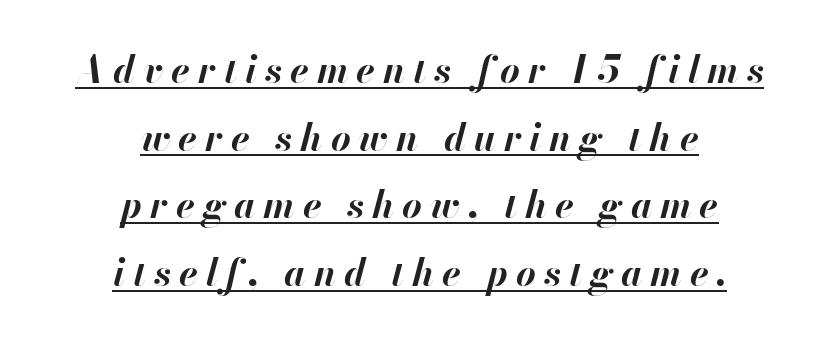
Q: Is the text bold? A: Yes.
Q: Is the text italic (slanted)? A: Yes, it leans right by about 13 degrees.
Q: Is the text underlined? A: Yes.
Q: How is the paragraph aligned? A: Centered.
Q: Is the spacing between letters normal or unusually wide? A: Unusually wide.
Q: Width (condensed, normal, or wide)? A: Normal.
Q: Stroke contrast? A: High.
Q: x-height? A: Small.
Q: Monospaced? A: No.
